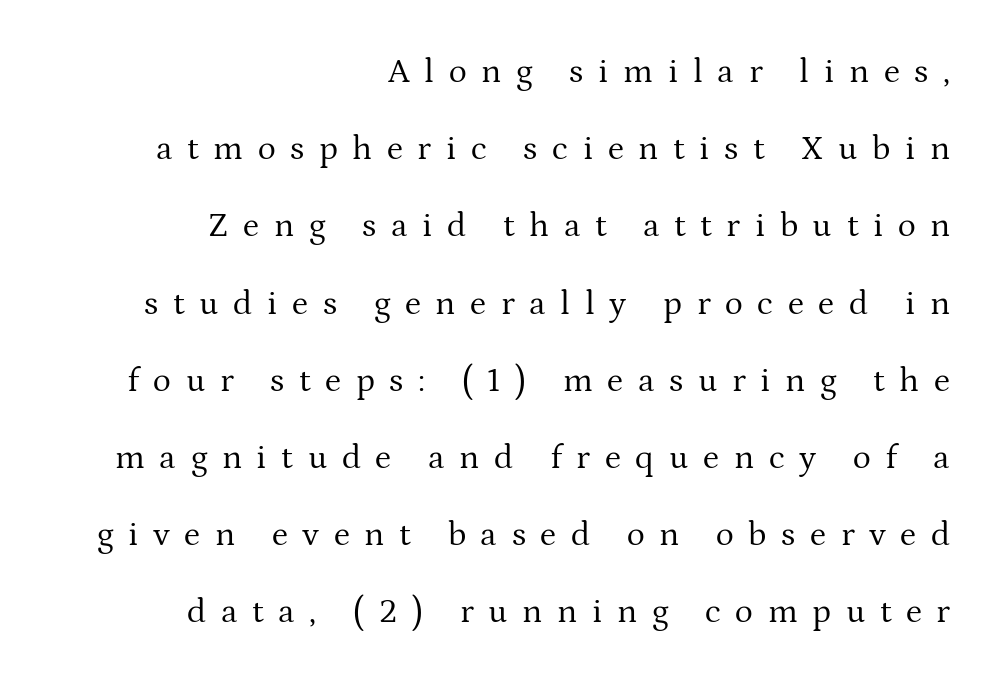
No italicization has been applied; the sample stays upright. Bare-footed words on every line. Tracking here is generous; glyphs stand well apart from one another. Here the designer chose a conventional face with non-uniform glyph widths. No heavy texture on the line: the type isn't bold.
